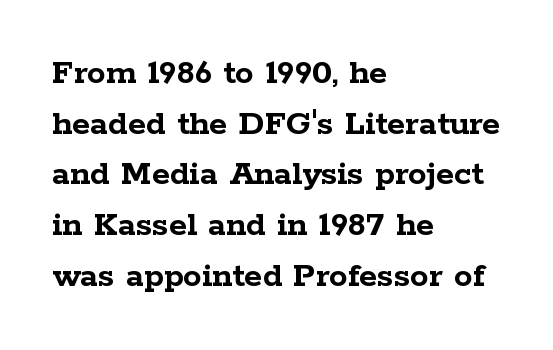
{"serif": "yes", "italic": "no", "bold": "yes", "weight": "semibold", "width": "wide", "stroke_contrast": "low", "x_height": "medium", "monospaced": "no", "underline": "no", "align": "left", "line_spacing": "normal", "line_spacing_ratio": 1.37, "letter_spacing": "normal", "letter_spacing_em": 0.0, "glyph_px": 37}
